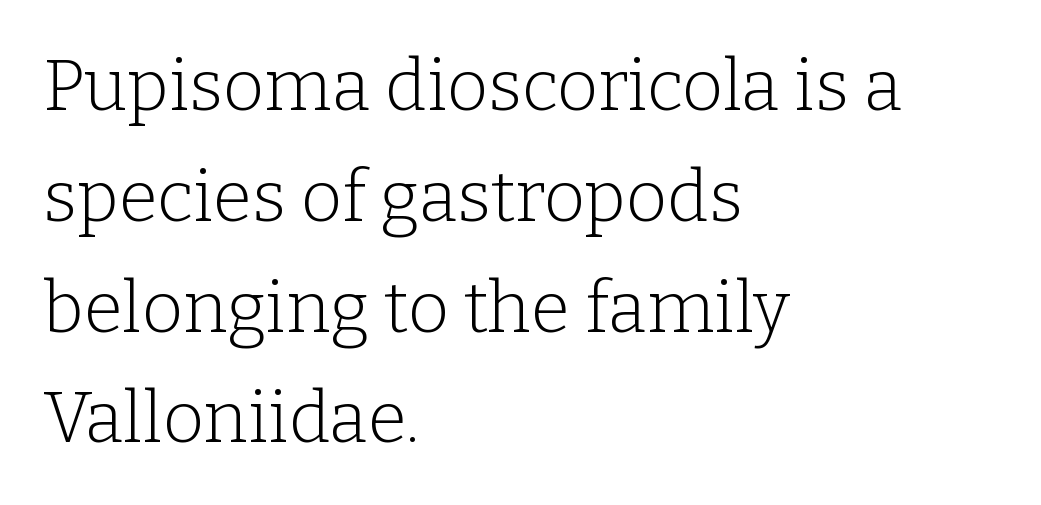
Q: Is the text bold? A: No.
Q: Is the text italic (slanted)? A: No, it is upright.
Q: Is the typeface a serif or a sans-serif typeface? A: Serif.
Q: Is the text underlined? A: No.
Q: How is the paragraph aligned? A: Left-aligned.
Q: Is the spacing between letters normal or unusually wide? A: Normal.
Q: Is the spacing between lines tight, normal or loose? A: Normal.
Q: Width (condensed, normal, or wide)? A: Normal.
Q: Stroke contrast? A: Low.
Q: x-height? A: Medium.
Q: Monospaced? A: No.
